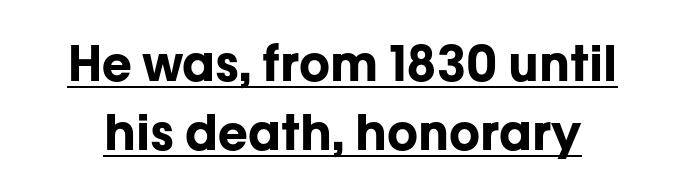
The vertical gap from one line to the next is medium. Underlining? Definitely there. These lines are rendered in a variable-pitch font. The characters look thick and weighty, a clear bold. This rendering leaves character spacing at its baseline value.
